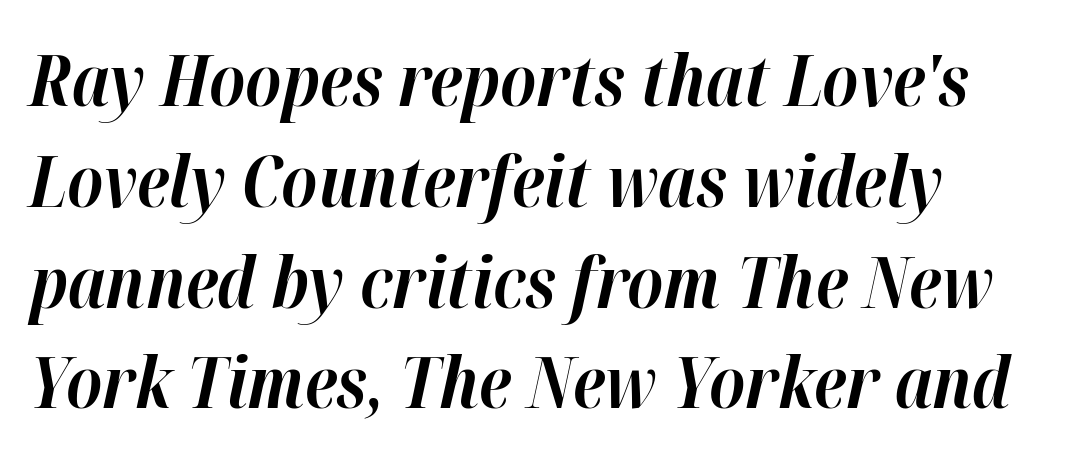
Proportional: the letters do not fall into vertical columns. Nothing unusual about the tracking: characters are spaced as the font intends. Compared with an ordinary text face, these strokes are far heavier — a full bold. Is the block centered? No — it sits flush against the left margin.
